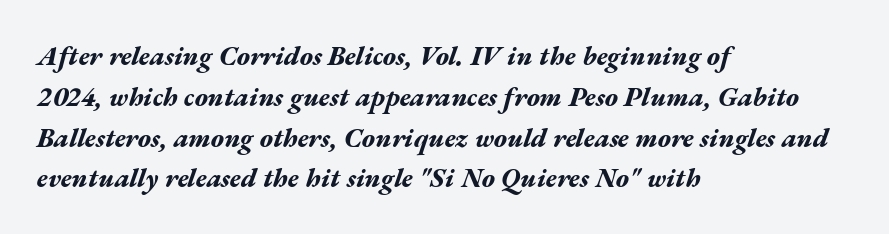
{"italic": "yes", "lean": "right", "slant_degrees": 17, "bold": "yes", "underline": "no", "align": "left", "line_spacing": "normal", "line_spacing_ratio": 1.51, "letter_spacing": "normal", "letter_spacing_em": 0.0, "glyph_px": 27}
